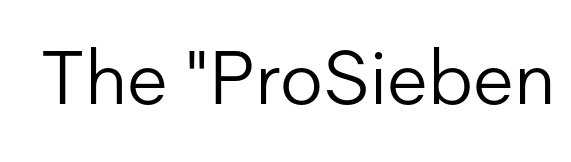
Character widths vary here, with narrow letters taking less room than wide ones. The string is rendered with underlining switched off. The font family rendered here belongs to the sans-serif group. Nothing unusual about the tracking: characters are spaced as the font intends. Counters stay open thanks to moderate or lighter strokes.
